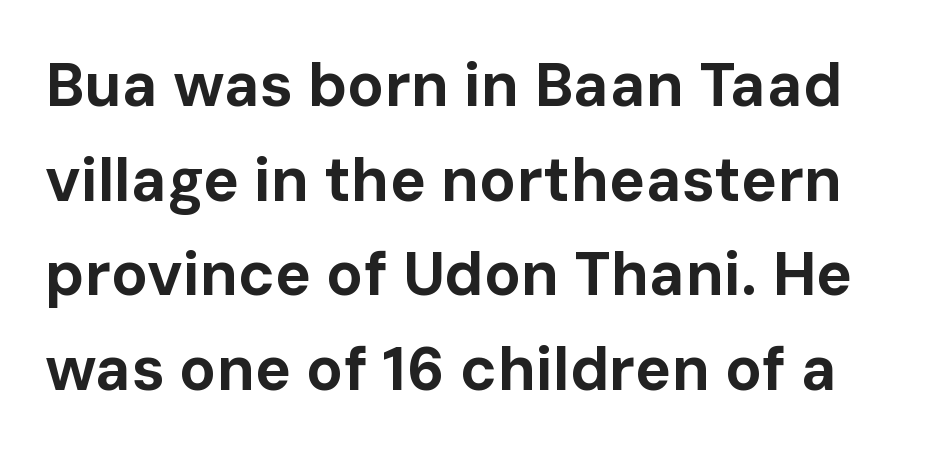
{"serif": "no", "italic": "no", "bold": "yes", "weight": "bold", "width": "normal", "stroke_contrast": "low", "x_height": "medium", "monospaced": "no", "underline": "no", "line_spacing": "normal", "line_spacing_ratio": 1.55, "letter_spacing": "normal", "letter_spacing_em": 0.0, "glyph_px": 61}
